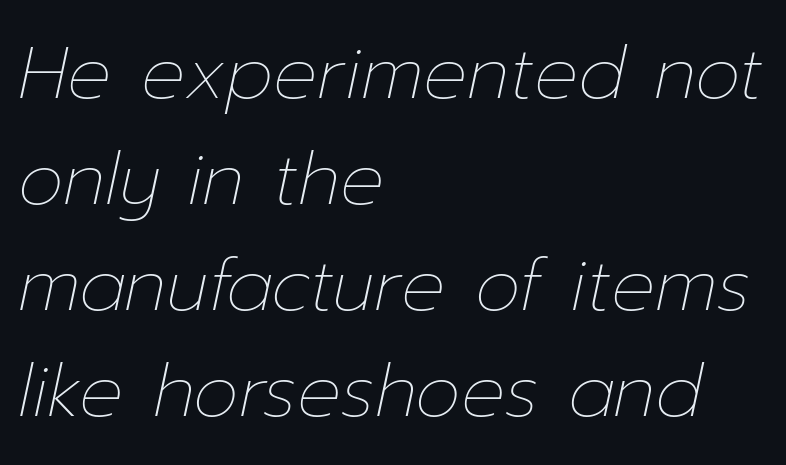
The image shows 73 px thin type, italic (leaning right); set left-aligned, normal line spacing (1.45x), normal letter spacing, not underlined; low stroke contrast and a medium x-height.
